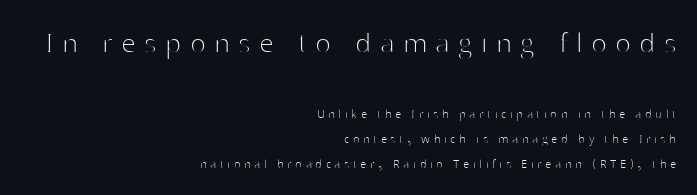
The image shows 33 px thin sans-serif type, upright; set right-aligned, line spacing 1.76x, unusually wide letter spacing (+0.26 em), not underlined; the first (top) block is 2.36x larger; high stroke contrast and a medium x-height.
